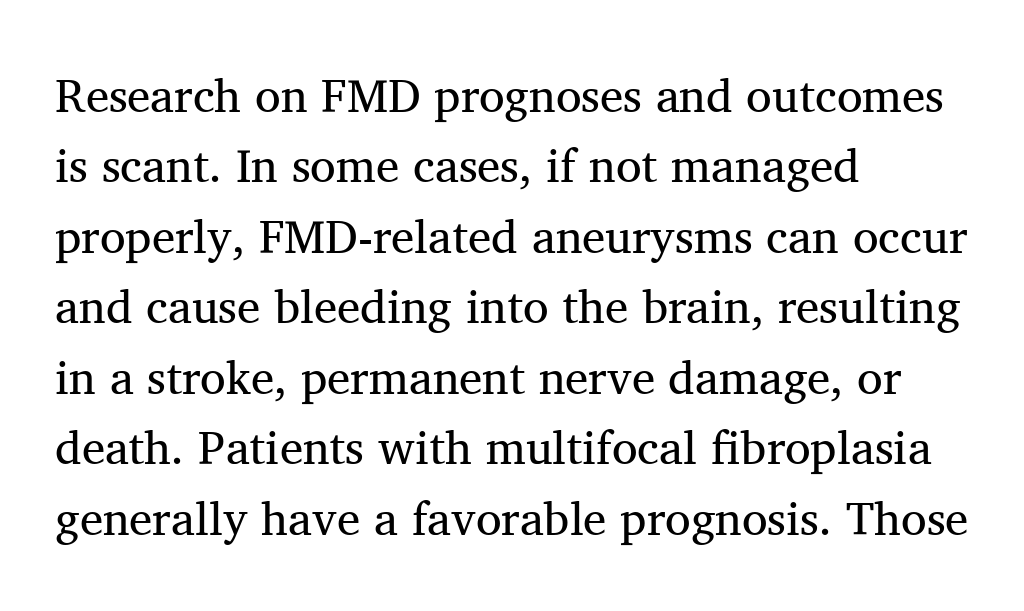
The image shows 47 px regular-weight serif type, upright; set left-aligned, normal line spacing (1.5x), normal letter spacing, not underlined; medium stroke contrast and a medium x-height.
